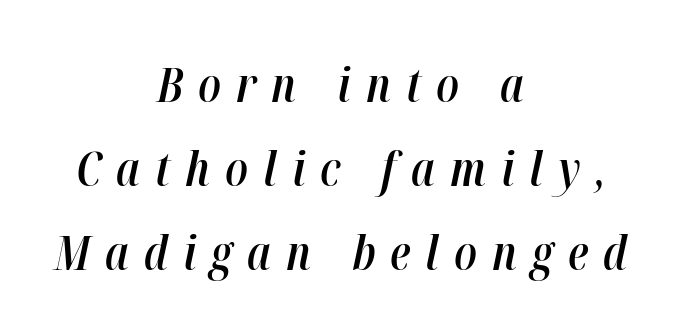
Q: Is the text bold? A: Semi-bold.
Q: Is the text italic (slanted)? A: Yes, it leans right by about 12 degrees.
Q: Is the text underlined? A: No.
Q: How is the paragraph aligned? A: Centered.
Q: Is the spacing between letters normal or unusually wide? A: Unusually wide.
Q: Width (condensed, normal, or wide)? A: Condensed.
Q: Stroke contrast? A: High.
Q: x-height? A: Medium.
Q: Monospaced? A: No.
